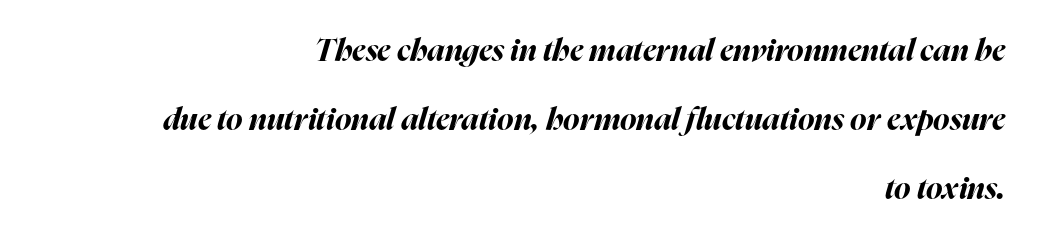
Q: Is the text bold? A: Yes.
Q: Is the text italic (slanted)? A: Yes, it leans right by about 16 degrees.
Q: Is the text underlined? A: No.
Q: How is the paragraph aligned? A: Right-aligned.
Q: Is the spacing between letters normal or unusually wide? A: Normal.
Q: Is the spacing between lines tight, normal or loose? A: Loose.
Q: Width (condensed, normal, or wide)? A: Normal.
Q: Stroke contrast? A: High.
Q: x-height? A: Medium.
Q: Monospaced? A: No.
